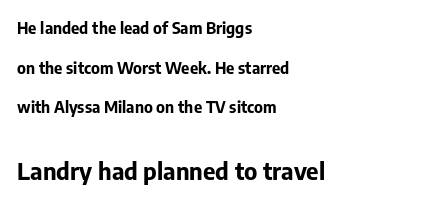
Q: Is the text bold? A: Yes.
Q: Is the text italic (slanted)? A: No, it is upright.
Q: Is the text underlined? A: No.
Q: How is the paragraph aligned? A: Left-aligned.
Q: Is the spacing between letters normal or unusually wide? A: Normal.
Q: Is the spacing between lines tight, normal or loose? A: Loose.
Q: Which block of text is set in a larger size, the first (top) or the second (bottom)? A: The second (bottom) one.
